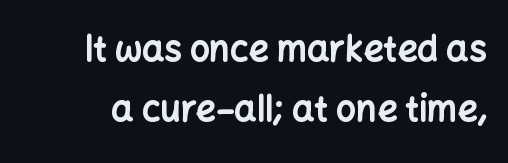
Q: Is the text bold? A: Yes.
Q: Is the text italic (slanted)? A: No, it is upright.
Q: Is the typeface a serif or a sans-serif typeface? A: Sans-serif.
Q: Is the text underlined? A: No.
Q: Is the spacing between letters normal or unusually wide? A: Normal.
Q: Width (condensed, normal, or wide)? A: Normal.
Q: Stroke contrast? A: Low.
Q: x-height? A: Medium.
Q: Monospaced? A: No.
